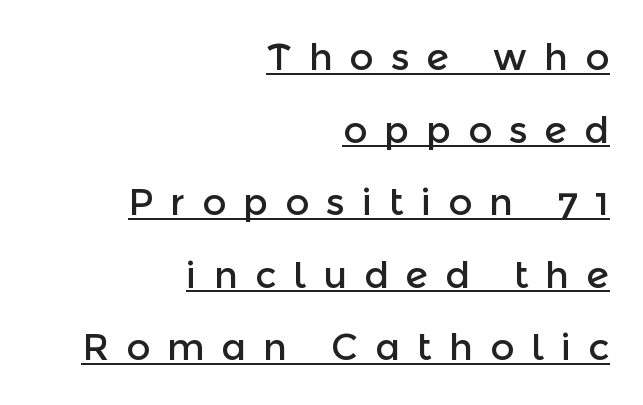
{"serif": "no", "italic": "no", "width": "normal", "x_height": "medium", "monospaced": "no", "underline": "yes", "align": "right", "line_spacing": "loose", "line_spacing_ratio": 1.96, "letter_spacing": "wide", "letter_spacing_em": 0.46, "glyph_px": 37}
